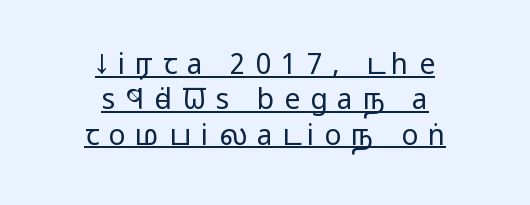
The face used here is a sans, in the tradition of grotesques and geometrics. The letterforms stand isolated, each surrounded by extra space. The cut favours lightness, reaching ordinary text weight at its darkest. Horizontal alignment here is central, giving a formal, balanced look.
